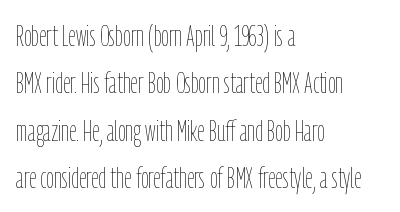
Whoever set this chose a conventional vertical rhythm. Teacher's note: observe the even left margin — that is flush-left alignment. The glyphs are unaccompanied by any horizontal stroke below them. Stems here are at most as thick as an everyday book face.
